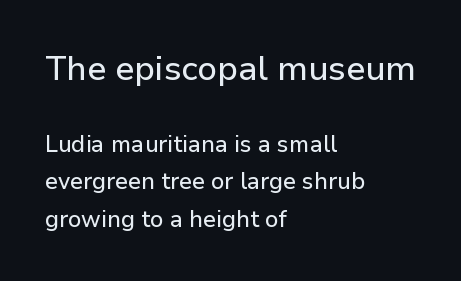
{"serif": "no", "italic": "no", "width": "normal", "stroke_contrast": "low", "x_height": "medium", "monospaced": "no", "underline": "no", "align": "left", "line_spacing": "normal", "line_spacing_ratio": 1.63, "letter_spacing": "normal", "letter_spacing_em": 0.0, "larger_block": "first", "size_ratio": 1.48, "glyph_px": 34}
